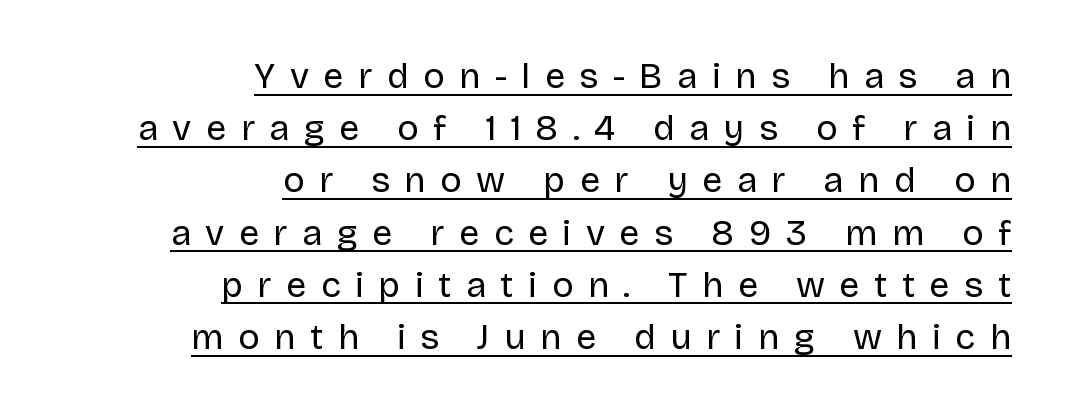
Every word sits above its own underline. Look at the tracking — it's clearly loosened, letters drifting apart. Line endings align vertically; line beginnings do not. Are there feet on the stems? There aren't — it's a sans. No letter is thick-stroked: the sample isn't bold. Notice how the stems are strictly vertical — no italics here.
